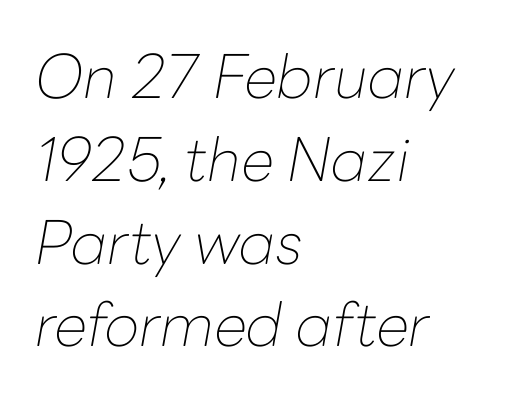
{"italic": "yes", "lean": "right", "slant_degrees": 10, "bold": "no", "weight": "thin", "width": "normal", "stroke_contrast": "low", "x_height": "medium", "monospaced": "no", "underline": "no", "align": "left", "line_spacing": "normal", "line_spacing_ratio": 1.38, "letter_spacing": "normal", "letter_spacing_em": 0.0, "glyph_px": 60}
